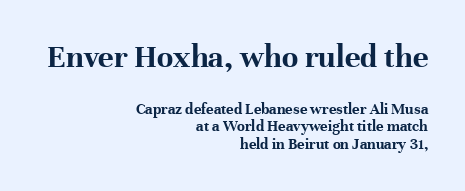
The image shows 33 px bold serif type, upright; set right-aligned, tight line spacing (1.08x), normal letter spacing, not underlined; the first (top) block is 2.06x larger; high stroke contrast and a medium x-height.
